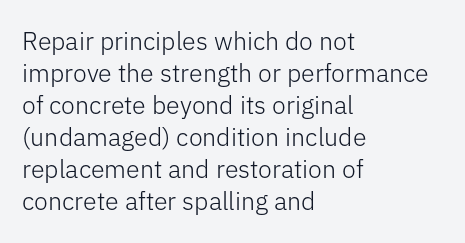
{"italic": "no", "bold": "no", "underline": "no", "align": "left", "line_spacing": "normal", "line_spacing_ratio": 1.28, "letter_spacing": "normal", "letter_spacing_em": 0.0, "glyph_px": 25}
